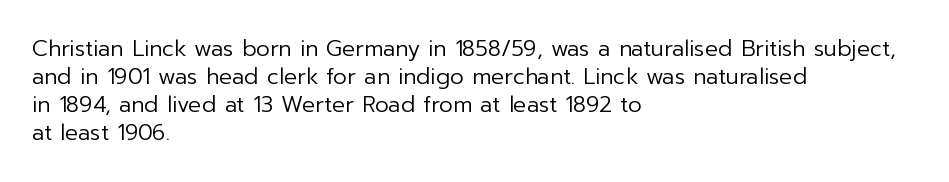
No extra ink here — the face is not bold. Students, observe: this is what conventionally led text looks like. Visually the block forms a straight wall on the left and a jagged coastline on the right. Clear beneath every line of the passage.
